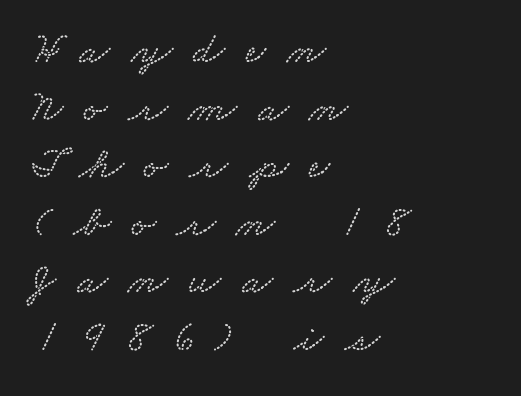
The image shows 45 px wide type; set left-aligned, normal line spacing (1.28x), unusually wide letter spacing (+0.46 em), not underlined; low stroke contrast and a small x-height.
